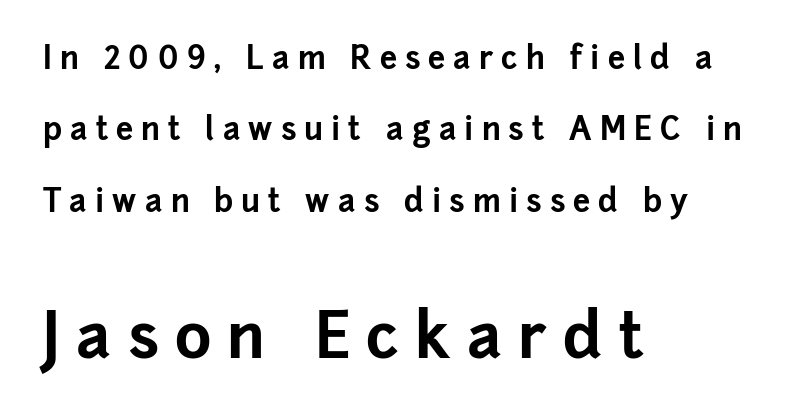
Spacing verdict: proportional, widths tailored to each character. This rendering features lettering with no underline. Bigger letters appear in the bottom chunk; the top chunk is reduced. To sum up the face: it is a sans, with no serifs.
